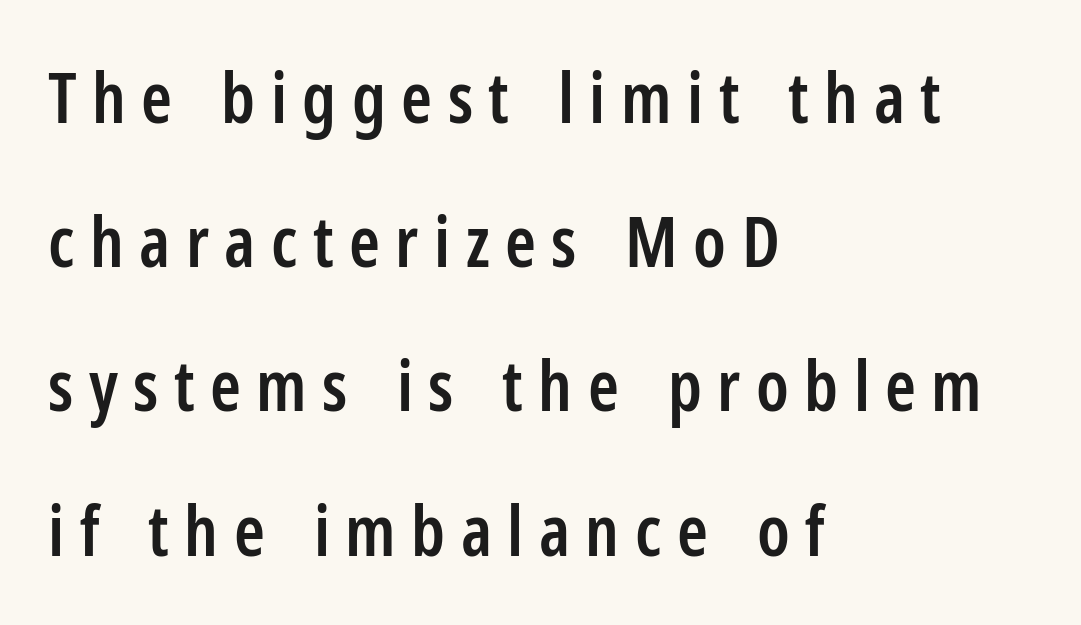
The image shows 70 px semibold, condensed sans-serif type, upright; set left-aligned, loose line spacing (2.06x), unusually wide letter spacing (+0.22 em), not underlined; low stroke contrast and a medium x-height.
